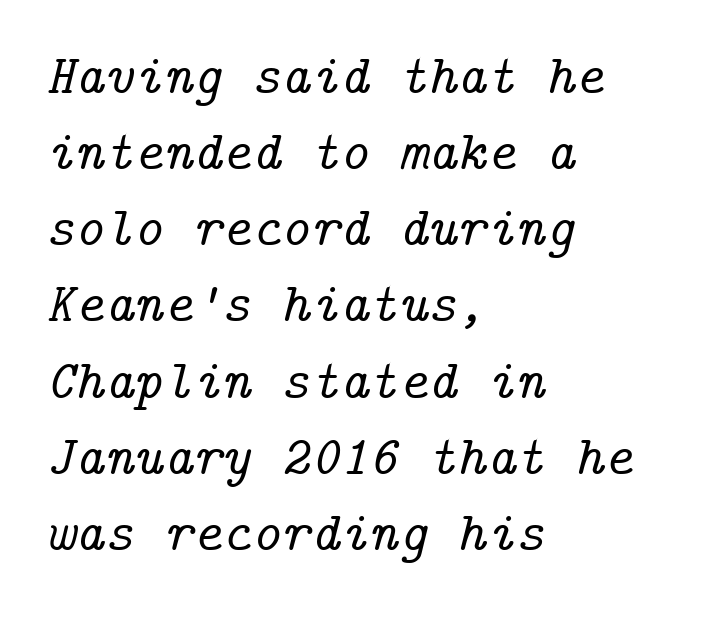
Reading down the block, your eye returns to a fixed left position each line. The area under the type is left untouched. Characters follow at the spacing the type designer built in. Italic? Definitely — the glyphs are oblique.
